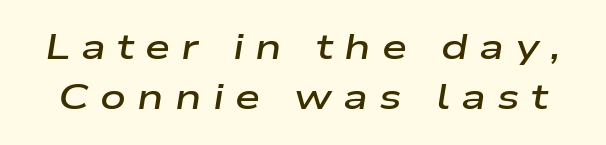
Q: Is the text bold? A: Semi-bold.
Q: Is the text italic (slanted)? A: Yes, it leans right by about 9 degrees.
Q: Is the text underlined? A: No.
Q: Is the spacing between letters normal or unusually wide? A: Unusually wide.
Q: Is the spacing between lines tight, normal or loose? A: Normal.
Q: Width (condensed, normal, or wide)? A: Wide.
Q: Stroke contrast? A: Low.
Q: x-height? A: Medium.
Q: Monospaced? A: No.
